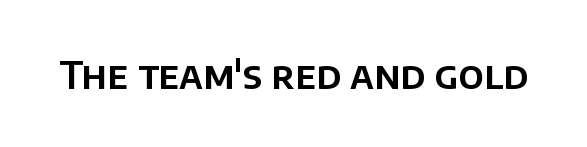
Beneath every word, the page is bare. Varying glyph widths throughout — classic text-font behaviour. Are there feet on the stems? There aren't — it's a sans. Every stem runs plumb, perpendicular to the baseline. The rendering keeps characters at their native spacing.
